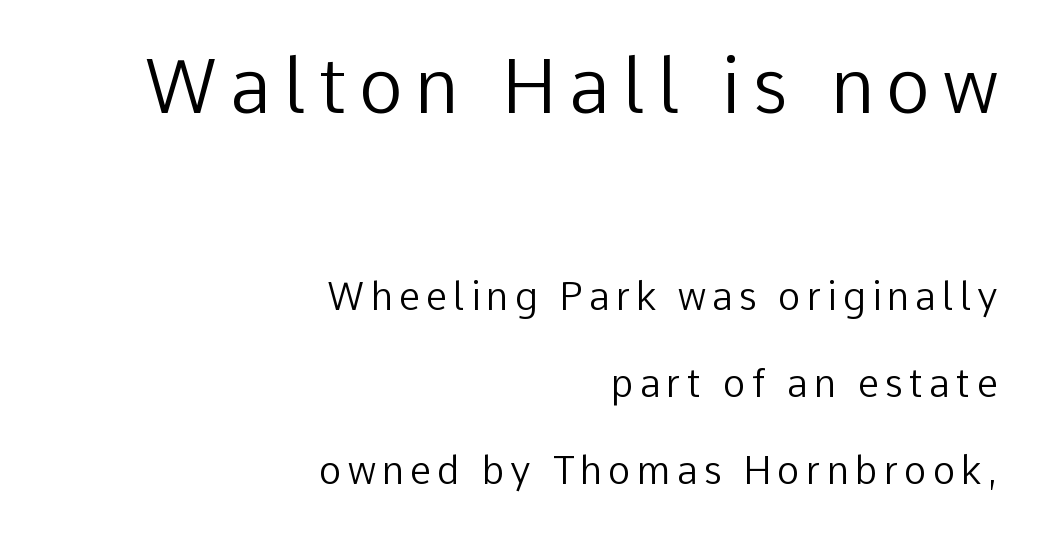
The image shows 75 px regular-weight sans-serif type, upright; set right-aligned, loose line spacing (2.29x), not underlined; the first (top) block is 1.97x larger; low stroke contrast and a medium x-height.
